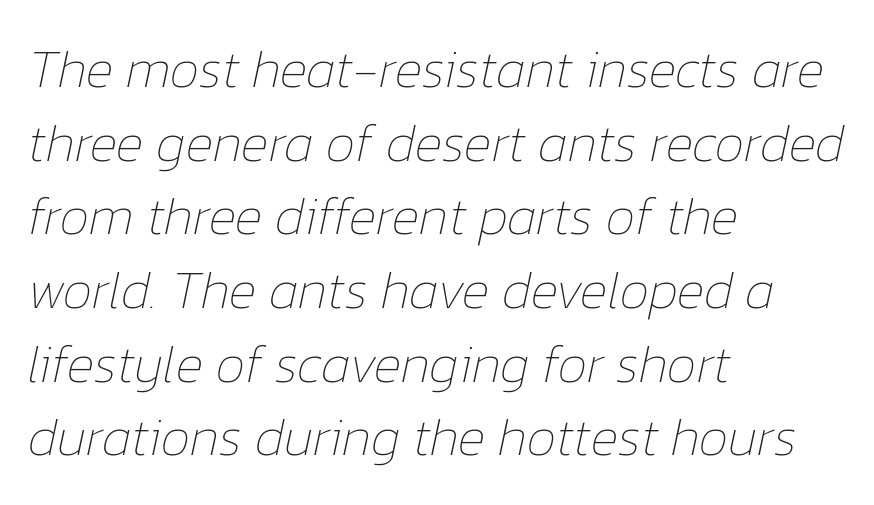
The letters are slanted; this is an italic face. Reading down the column, the eye jumps a familiar distance to each next line. Caption: face not bold, strokes unweighted. Compared with typical body copy, the letter spacing here is the same. Varying glyph widths throughout — classic text-font behaviour.
